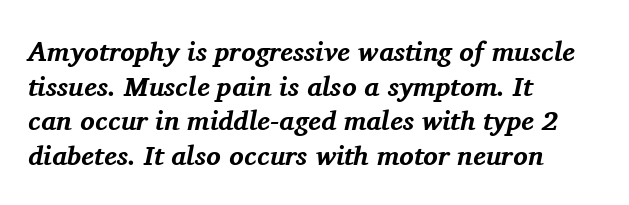
Tracking value appears to be zero — textbook default spacing. Typeset ragged right — the left edge is the straight one. How would I describe the line gaps? Plain and ordinary. The baseline area is clear. A dark, heavy texture on the line: the type is bold.
